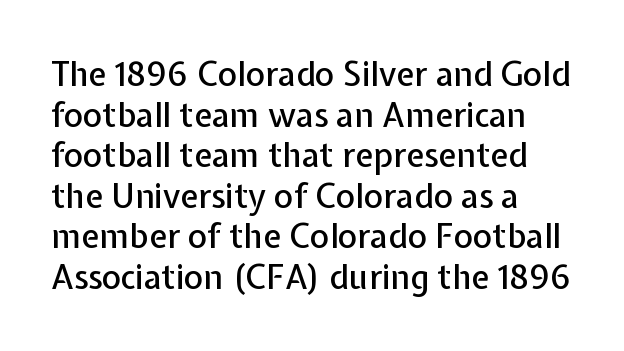
Look at the tracking — it's just the regular setting, nothing added. Any mark beneath the type? The region is blank. Short and long lines alike share a common starting point at left. Tall strokes in this sample are plumb rather than angled.
